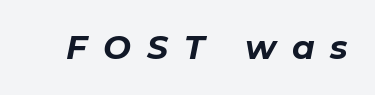
Q: Is the text bold? A: Yes.
Q: Is the text italic (slanted)? A: Yes, it leans right by about 11 degrees.
Q: Is the text underlined? A: No.
Q: Is the spacing between letters normal or unusually wide? A: Unusually wide.
Q: Width (condensed, normal, or wide)? A: Normal.
Q: Stroke contrast? A: Low.
Q: x-height? A: Medium.
Q: Monospaced? A: No.
